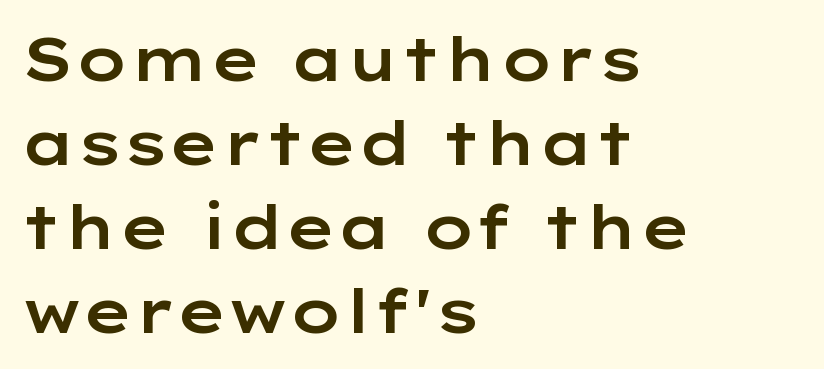
The image shows 60 px wide sans-serif type, upright; set left-aligned, normal line spacing (1.4x), normal letter spacing, not underlined; low stroke contrast and a medium x-height.
